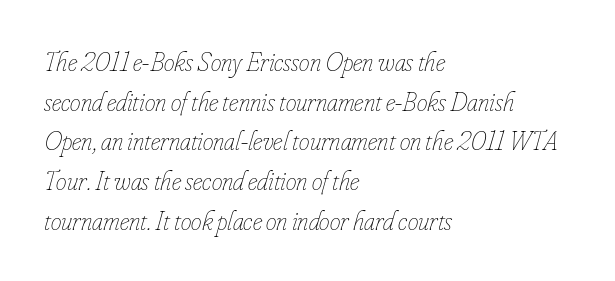
{"italic": "yes", "lean": "right", "slant_degrees": 16, "bold": "no", "underline": "no", "align": "left", "line_spacing": "normal", "line_spacing_ratio": 1.47, "letter_spacing": "normal", "letter_spacing_em": 0.0, "glyph_px": 27}
